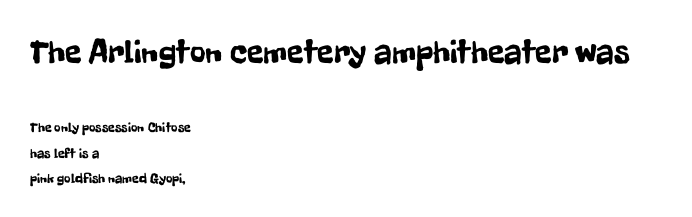
Which chunk is bigger? The first one — the top block dwarfs the bottom. The characters display no serif detailing; their extremities are plain. Note the varied advance widths — an 'i' is clearly narrower than an 'm'. Casual observation: everything's shoved over to the left. This sample uses an upright cut, with every glyph sitting square on the baseline.
